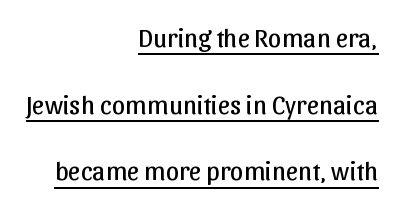
Q: Is the text bold? A: No.
Q: Is the text italic (slanted)? A: No, it is upright.
Q: Is the text underlined? A: Yes.
Q: How is the paragraph aligned? A: Right-aligned.
Q: Is the spacing between letters normal or unusually wide? A: Normal.
Q: Is the spacing between lines tight, normal or loose? A: Loose.
